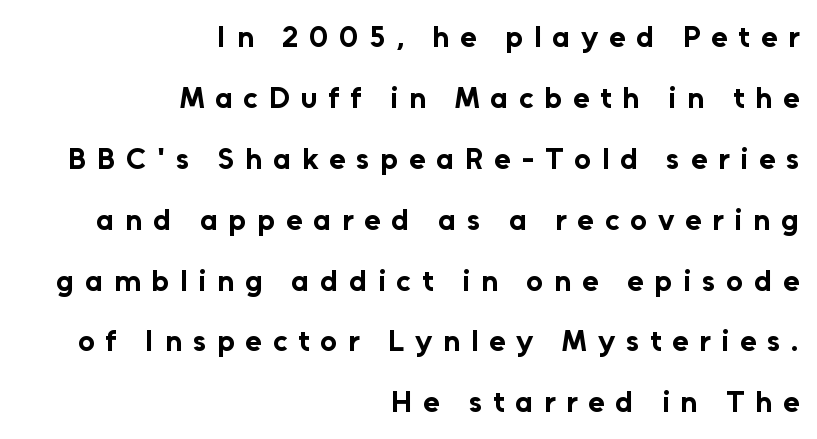
Each word looks stretched out because of the extra space between its letters. Spacing verdict: proportional, widths tailored to each character. The string is rendered with underlining switched off. This is roman type, the default non-slanted kind.
